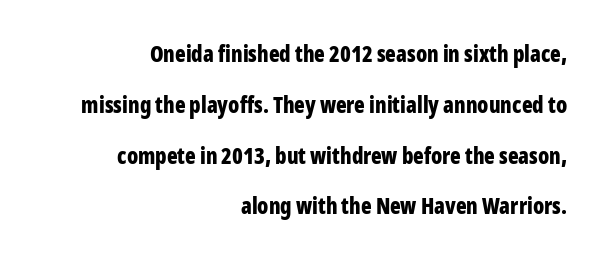
Does the copy run flush right? Yes — the right margin is perfectly even. The letters stand upright; this is a roman face. Loosely led — the rows are spread out. In terms of weight, the rendering is a true, heavy bold.
